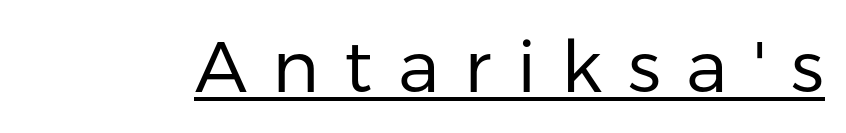
Note the varied advance widths — an 'i' is clearly narrower than an 'm'. The type family on display is of the sans-serif kind. This rendering features underlined lettering. Weight class: somewhere from thin through regular. How are the letters spaced? Widely, with obvious added tracking.
